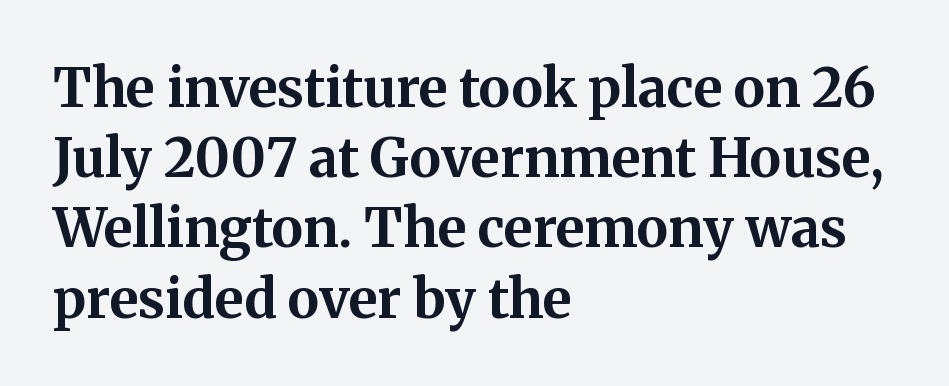
The image shows 54 px bold serif type, upright; set left-aligned, normal line spacing (1.3x), normal letter spacing, not underlined; medium stroke contrast and a medium x-height.
